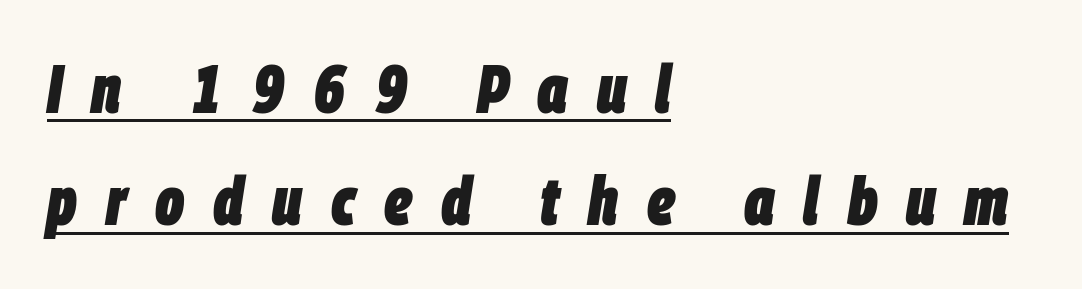
The image shows 68 px heavy, condensed type, italic (leaning right); set left-aligned, normal line spacing (1.65x), unusually wide letter spacing (+0.42 em), underlined; low stroke contrast and a large x-height.
